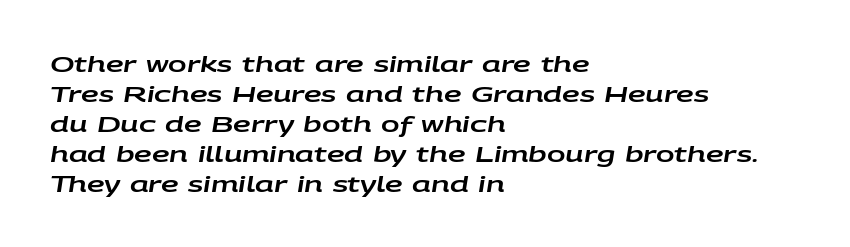
{"italic": "yes", "lean": "right", "slant_degrees": 9, "underline": "no", "align": "left", "line_spacing": "normal", "line_spacing_ratio": 1.36, "letter_spacing": "normal", "letter_spacing_em": 0.0, "glyph_px": 22}
